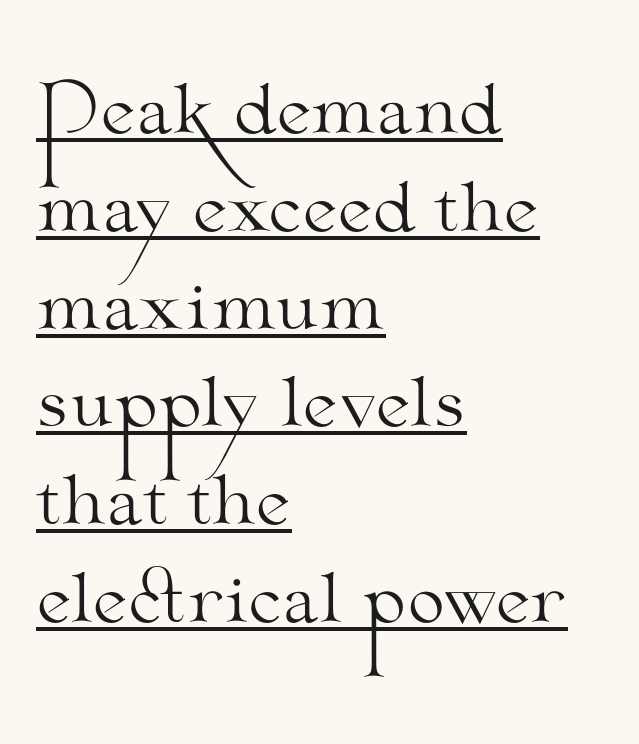
Q: Is the text bold? A: No.
Q: Is the text italic (slanted)? A: No, it is upright.
Q: Is the typeface a serif or a sans-serif typeface? A: Serif.
Q: Is the text underlined? A: Yes.
Q: How is the paragraph aligned? A: Left-aligned.
Q: Is the spacing between letters normal or unusually wide? A: Normal.
Q: Is the spacing between lines tight, normal or loose? A: Normal.
Q: Width (condensed, normal, or wide)? A: Wide.
Q: Stroke contrast? A: Medium.
Q: x-height? A: Small.
Q: Monospaced? A: No.
